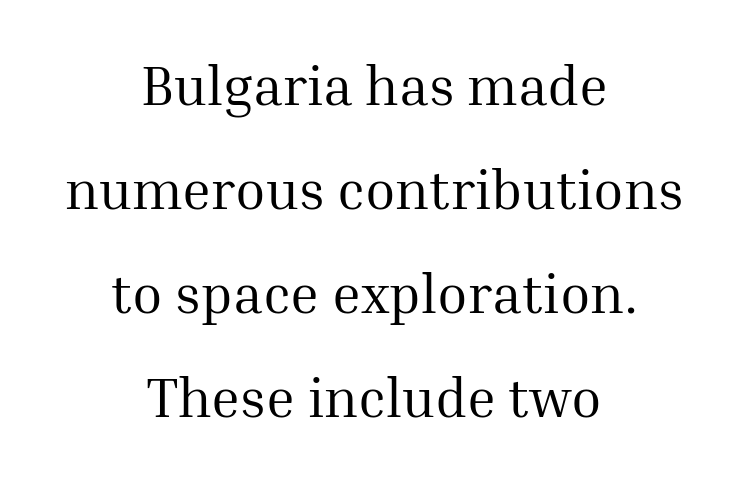
The image shows 55 px regular-weight serif type, upright; set centered, line spacing 1.89x, normal letter spacing, not underlined; medium stroke contrast and a medium x-height.
